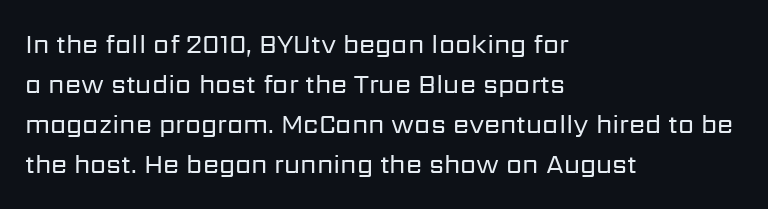
Q: Is the text bold? A: No.
Q: Is the text italic (slanted)? A: No, it is upright.
Q: Is the text underlined? A: No.
Q: How is the paragraph aligned? A: Left-aligned.
Q: Is the spacing between letters normal or unusually wide? A: Normal.
Q: Is the spacing between lines tight, normal or loose? A: Normal.
